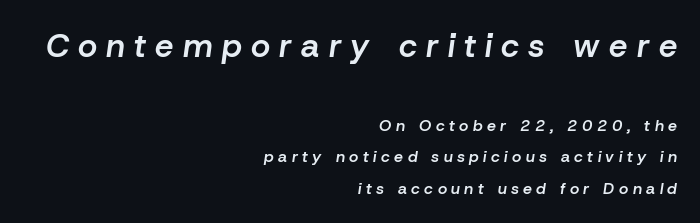
{"italic": "yes", "lean": "right", "slant_degrees": 8, "bold": "semi", "weight": "semibold", "width": "normal", "stroke_contrast": "low", "x_height": "medium", "monospaced": "no", "underline": "no", "align": "right", "line_spacing": "loose", "line_spacing_ratio": 1.96, "letter_spacing": "wide", "letter_spacing_em": 0.28, "larger_block": "first", "size_ratio": 2.06, "glyph_px": 33}
